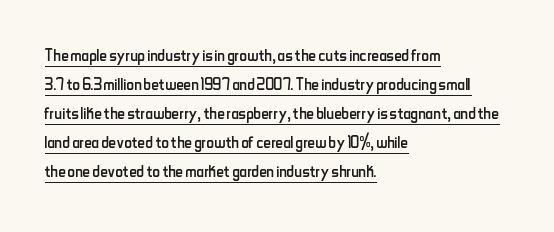
Is the block centered? No — it sits flush against the left margin. Descenders here cross a horizontal rule under the line. Caption: standard tracking, unaltered. Italic: no, the glyphs are upright roman.
